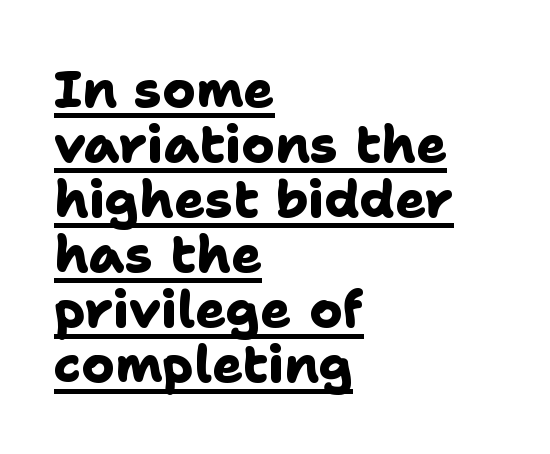
Students, observe the line beneath the letters — that is underlining. Observe the ordinary spacing: letters are neighbours, not strangers. Is this a fixed-width face? No — the glyphs have proportional, varying widths. This sample uses a sans-serif face. Notice how descenders almost collide with the ascenders below — that's tight leading.
